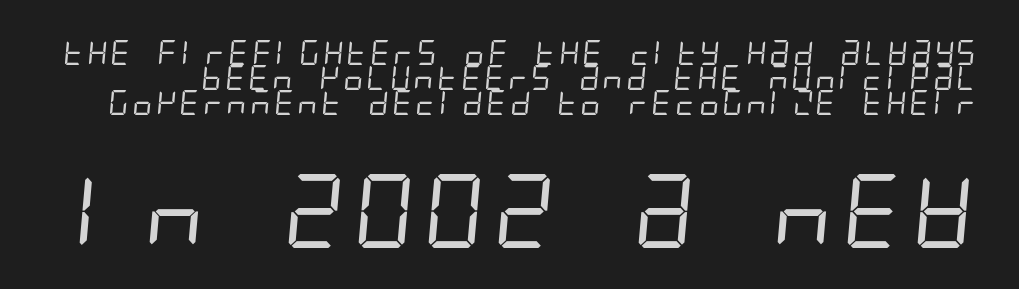
The foot of each line stays bare and open. The face looks like a standard text weight, possibly lighter. Each letter's strokes conclude bluntly, with no projecting serifs. Is there much room between lines? No — they nearly touch. Look at the tracking — it's just the regular setting, nothing added. Character size in the trailing block exceeds that of the leading block.
